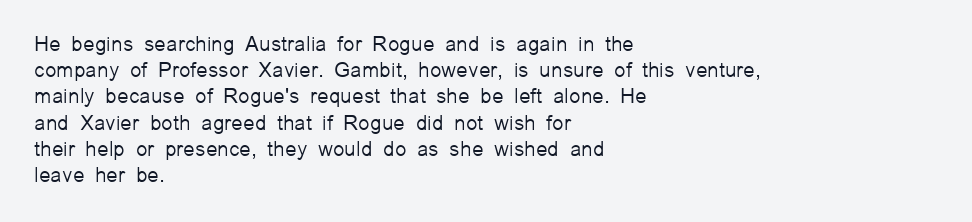
Does extra space separate the letters? No, they use regular spacing. Layout note: lines flush left. The area under the type is left untouched. This reads as an unemphasized weight, regular at the heaviest. This is roman type, the default non-slanted kind. Vertical spacing — default.
